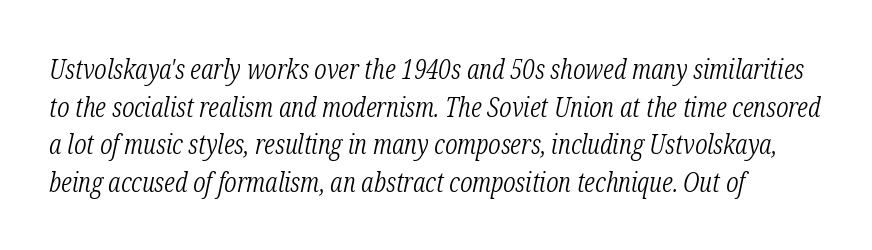
{"serif": "yes", "italic": "yes", "lean": "right", "slant_degrees": 12, "bold": "no", "weight": "light", "width": "condensed", "stroke_contrast": "low", "x_height": "medium", "monospaced": "no", "underline": "no", "align": "left", "line_spacing": "normal", "line_spacing_ratio": 1.34, "letter_spacing": "normal", "letter_spacing_em": 0.0, "glyph_px": 28}
